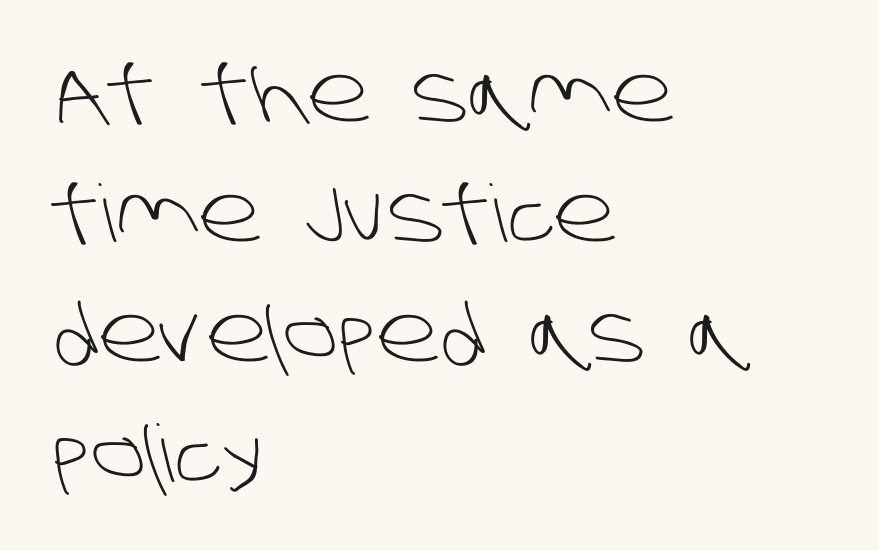
Q: Is the text bold? A: No.
Q: Is the typeface a serif or a sans-serif typeface? A: Sans-serif.
Q: Is the text underlined? A: No.
Q: How is the paragraph aligned? A: Left-aligned.
Q: Is the spacing between letters normal or unusually wide? A: Normal.
Q: Is the spacing between lines tight, normal or loose? A: Normal.
Q: Width (condensed, normal, or wide)? A: Normal.
Q: Stroke contrast? A: Low.
Q: x-height? A: Large.
Q: Monospaced? A: No.
